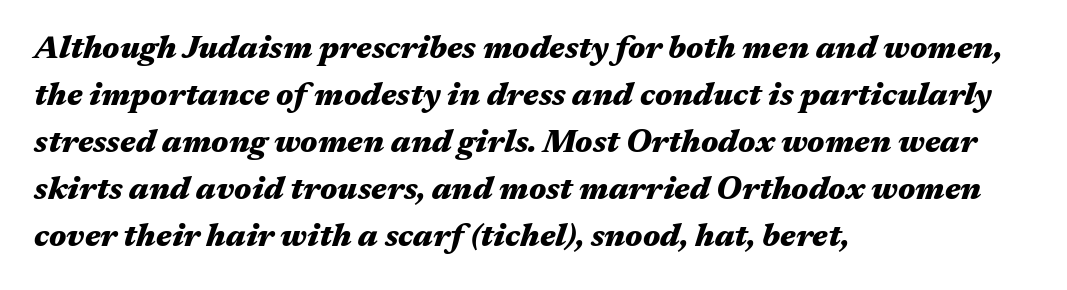
The image shows 32 px heavy, wide type, italic (leaning right); set left-aligned, normal line spacing (1.47x), normal letter spacing, not underlined; medium stroke contrast and a medium x-height.
